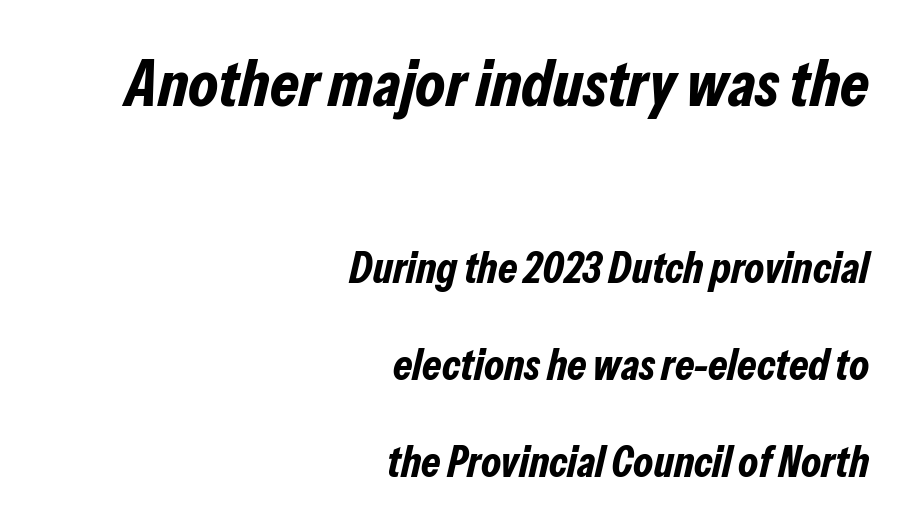
The image shows 66 px bold, condensed type, italic (leaning right); set right-aligned, loose line spacing (2.21x), normal letter spacing, not underlined; the first (top) block is 1.5x larger; low stroke contrast and a medium x-height.
